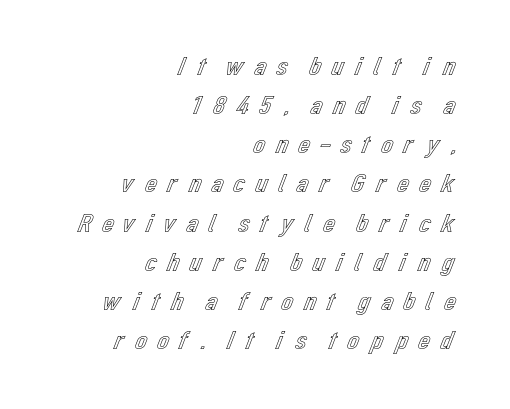
Q: Is the text italic (slanted)? A: Yes.
Q: Is the text underlined? A: No.
Q: How is the paragraph aligned? A: Right-aligned.
Q: Is the spacing between letters normal or unusually wide? A: Unusually wide.
Q: Is the spacing between lines tight, normal or loose? A: Normal.
